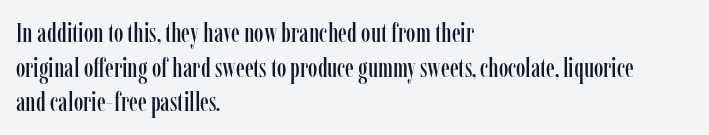
{"italic": "no", "underline": "no", "align": "left", "line_spacing": "normal", "line_spacing_ratio": 1.28, "letter_spacing": "normal", "letter_spacing_em": 0.0, "glyph_px": 27}
